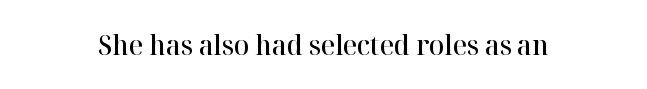
Q: Is the text bold? A: Semi-bold.
Q: Is the text italic (slanted)? A: No, it is upright.
Q: Is the typeface a serif or a sans-serif typeface? A: Serif.
Q: Is the text underlined? A: No.
Q: Is the spacing between letters normal or unusually wide? A: Normal.
Q: Width (condensed, normal, or wide)? A: Normal.
Q: Stroke contrast? A: High.
Q: x-height? A: Medium.
Q: Monospaced? A: No.
